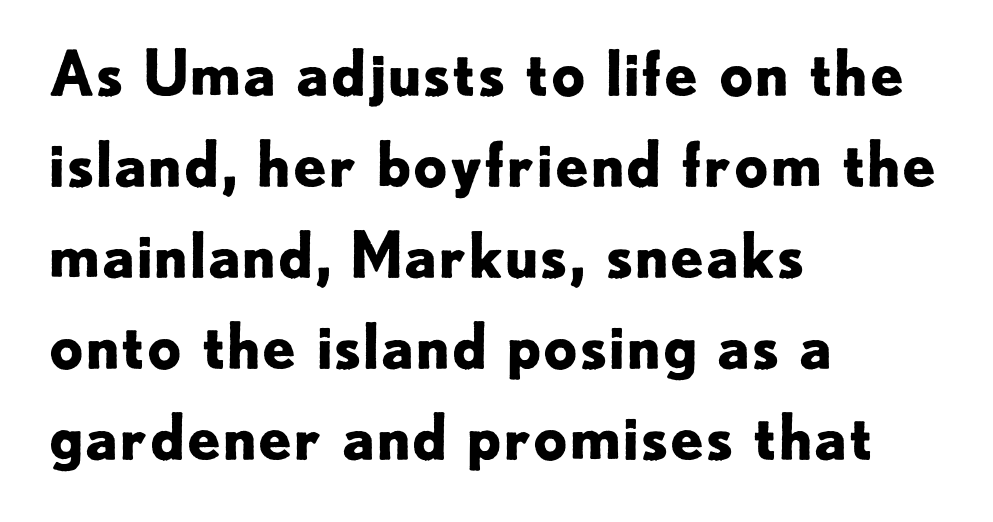
Q: Is the text bold? A: Yes.
Q: Is the text italic (slanted)? A: No, it is upright.
Q: Is the typeface a serif or a sans-serif typeface? A: Sans-serif.
Q: Is the text underlined? A: No.
Q: How is the paragraph aligned? A: Left-aligned.
Q: Is the spacing between letters normal or unusually wide? A: Normal.
Q: Is the spacing between lines tight, normal or loose? A: Normal.
Q: Width (condensed, normal, or wide)? A: Normal.
Q: Stroke contrast? A: Low.
Q: x-height? A: Small.
Q: Monospaced? A: No.
